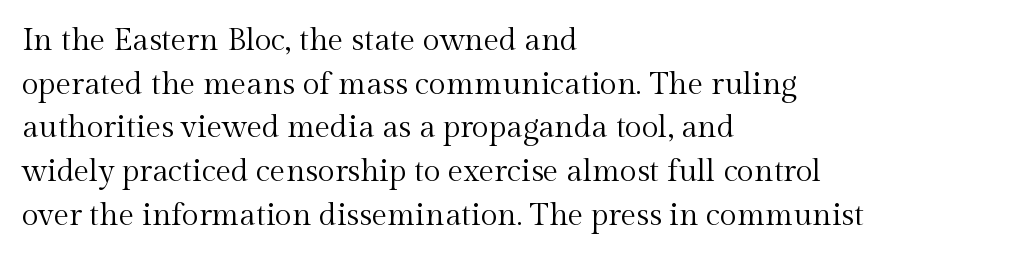
{"serif": "yes", "italic": "no", "bold": "no", "weight": "regular", "width": "normal", "x_height": "medium", "monospaced": "no", "underline": "no", "align": "left", "line_spacing": "normal", "line_spacing_ratio": 1.41, "letter_spacing": "normal", "letter_spacing_em": 0.0, "glyph_px": 31}
